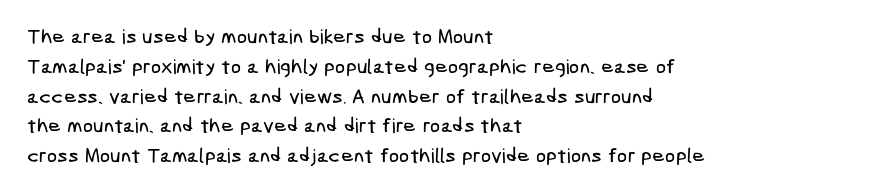
{"underline": "no", "align": "left", "line_spacing": "normal", "line_spacing_ratio": 1.49, "letter_spacing": "normal", "letter_spacing_em": 0.0, "glyph_px": 20}
